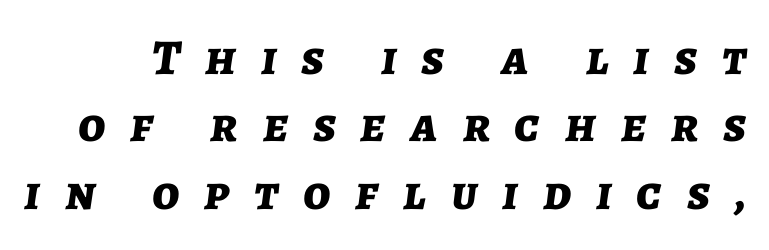
Anything drawn beneath the words? Only blank space. If you measured baseline to baseline, you'd find a middling distance. Someone cranked the tracking dial way up on this one. The letters advance in unequal steps, a hallmark of proportional type. Tall strokes in this sample are angled rather than plumb. These lines carry a lot of weight — the face is fully bold.
